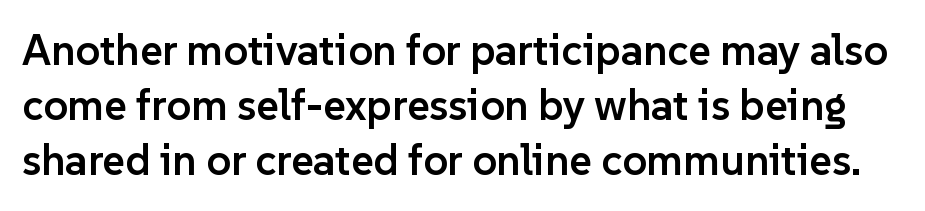
Q: Is the text bold? A: Semi-bold.
Q: Is the text italic (slanted)? A: No, it is upright.
Q: Is the typeface a serif or a sans-serif typeface? A: Sans-serif.
Q: Is the text underlined? A: No.
Q: Is the spacing between letters normal or unusually wide? A: Normal.
Q: Is the spacing between lines tight, normal or loose? A: Normal.
Q: Width (condensed, normal, or wide)? A: Normal.
Q: Stroke contrast? A: Low.
Q: x-height? A: Medium.
Q: Monospaced? A: No.
